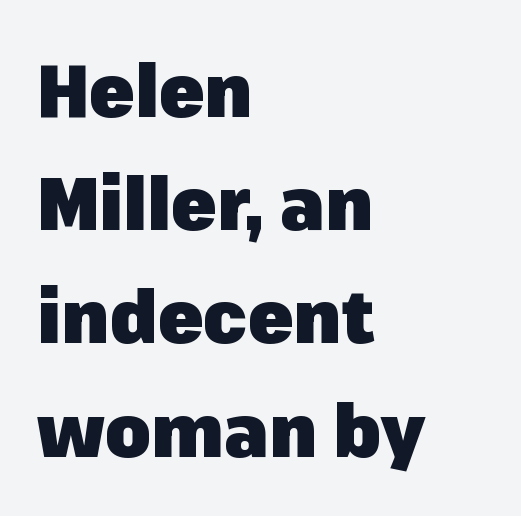
You could call the tracking neutral — neither tight nor loose. Weight check: bold — yes, fully. Does the type have serifs? No, each stem ends abruptly. Regular leading. Spacing verdict: proportional, widths tailored to each character. The foot of each line stays bare and open.
